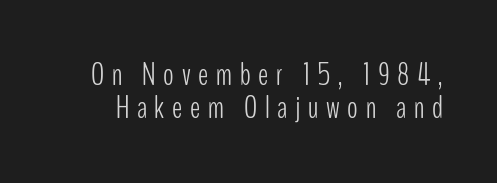
Q: Is the text bold? A: No.
Q: Is the text italic (slanted)? A: No, it is upright.
Q: Is the typeface a serif or a sans-serif typeface? A: Sans-serif.
Q: Is the text underlined? A: No.
Q: Is the spacing between letters normal or unusually wide? A: Unusually wide.
Q: Is the spacing between lines tight, normal or loose? A: Tight.
Q: Width (condensed, normal, or wide)? A: Condensed.
Q: Stroke contrast? A: Low.
Q: x-height? A: Medium.
Q: Monospaced? A: No.
